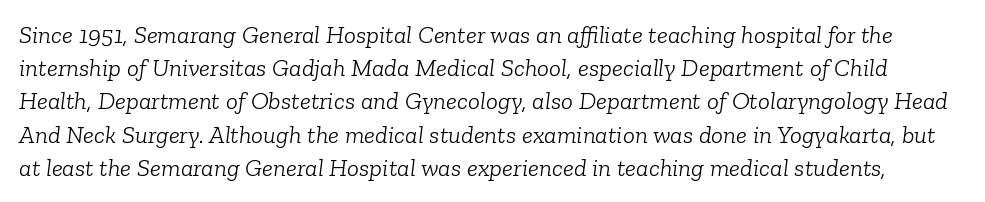
Is this a heavy cut? Hardly; it is regular or lighter. Descender tails drop into unmarked territory. Baseline-to-baseline distance is the conventional proportion of letter height. The horizontal fit of the characters is conventional and even. The letters are slanted; this is an italic face.
